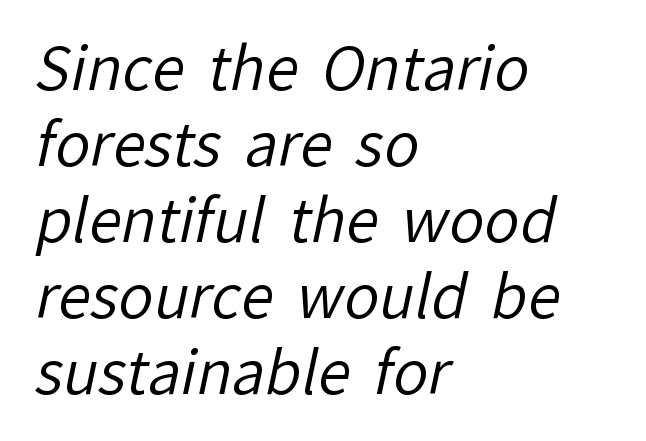
Q: Is the text bold? A: No.
Q: Is the typeface a serif or a sans-serif typeface? A: Sans-serif.
Q: Is the text underlined? A: No.
Q: How is the paragraph aligned? A: Left-aligned.
Q: Is the spacing between letters normal or unusually wide? A: Normal.
Q: Is the spacing between lines tight, normal or loose? A: Normal.
Q: Width (condensed, normal, or wide)? A: Normal.
Q: Stroke contrast? A: Low.
Q: x-height? A: Medium.
Q: Monospaced? A: No.
